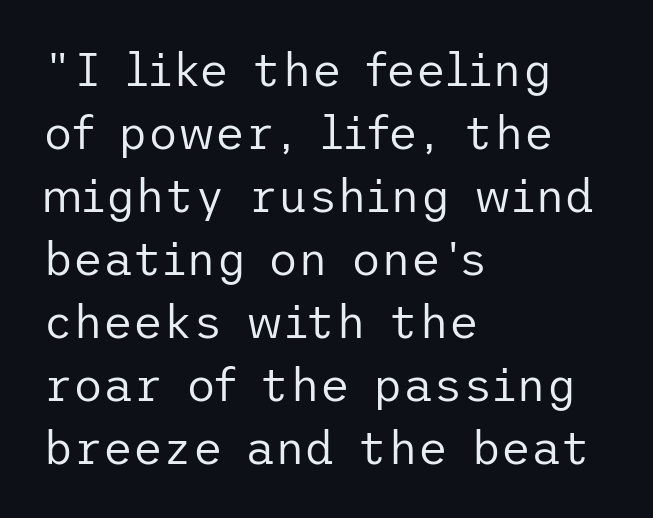
{"serif": "no", "italic": "no", "bold": "no", "weight": "regular", "width": "normal", "stroke_contrast": "low", "x_height": "medium", "underline": "no", "align": "left", "line_spacing": "normal", "line_spacing_ratio": 1.37, "letter_spacing": "normal", "letter_spacing_em": 0.0, "glyph_px": 46}
